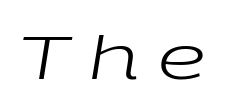
The image shows 61 px regular-weight, wide type, italic (leaning right); set unusually wide letter spacing (+0.31 em), not underlined; low stroke contrast and a medium x-height.
